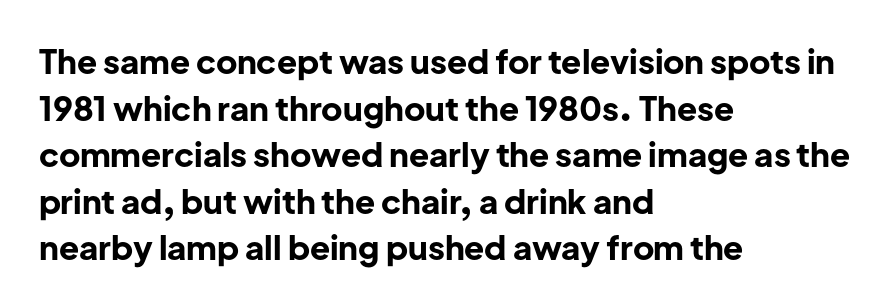
Q: Is the text bold? A: Yes.
Q: Is the text italic (slanted)? A: No, it is upright.
Q: Is the typeface a serif or a sans-serif typeface? A: Sans-serif.
Q: Is the text underlined? A: No.
Q: How is the paragraph aligned? A: Left-aligned.
Q: Is the spacing between letters normal or unusually wide? A: Normal.
Q: Is the spacing between lines tight, normal or loose? A: Normal.
Q: Width (condensed, normal, or wide)? A: Normal.
Q: Stroke contrast? A: Low.
Q: x-height? A: Medium.
Q: Monospaced? A: No.
